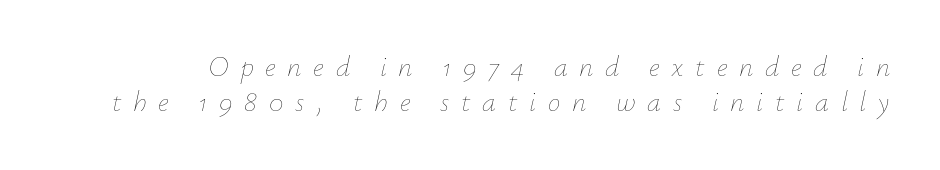
The image shows 28 px thin type, italic (leaning right); set line spacing 1.24x, unusually wide letter spacing (+0.42 em), not underlined; low stroke contrast and a small x-height.
